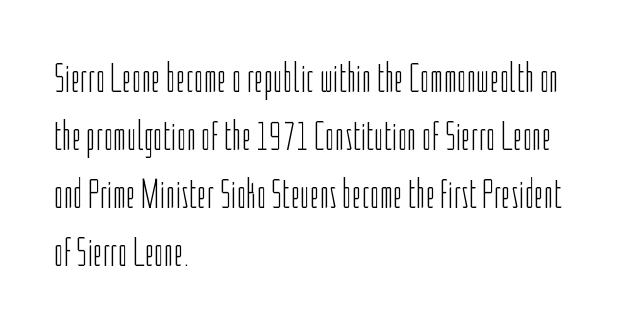
Do the characters align in a grid? No, the font is proportional. Left-aligned paragraph, ragged on the right. This block has exactly the height ordinary leading produces. The font's upright variant was chosen for this text. Letters have the restrained weight of plain body copy at most. Check the space under the baseline: it is left empty.
